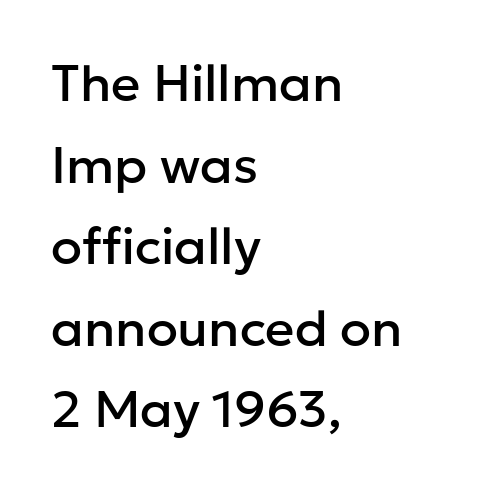
Q: Is the text italic (slanted)? A: No, it is upright.
Q: Is the typeface a serif or a sans-serif typeface? A: Sans-serif.
Q: Is the text underlined? A: No.
Q: How is the paragraph aligned? A: Left-aligned.
Q: Is the spacing between letters normal or unusually wide? A: Normal.
Q: Is the spacing between lines tight, normal or loose? A: Normal.
Q: Width (condensed, normal, or wide)? A: Normal.
Q: Stroke contrast? A: Low.
Q: x-height? A: Medium.
Q: Monospaced? A: No.
